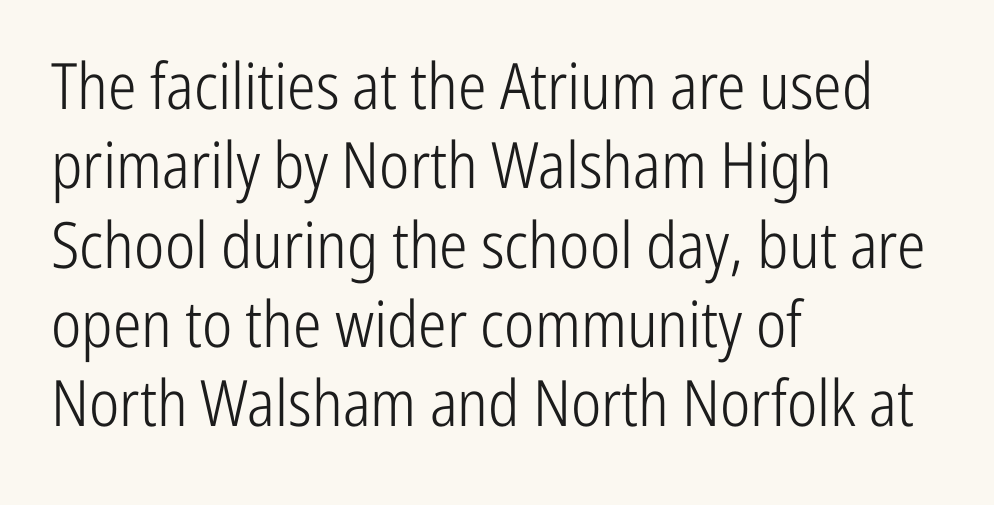
The image shows 64 px light, condensed sans-serif type, upright; set left-aligned, line spacing 1.24x, normal letter spacing, not underlined; low stroke contrast and a medium x-height.
